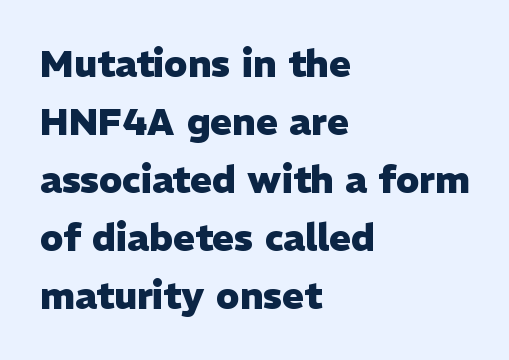
Q: Is the text bold? A: Yes.
Q: Is the text italic (slanted)? A: No, it is upright.
Q: Is the typeface a serif or a sans-serif typeface? A: Sans-serif.
Q: Is the text underlined? A: No.
Q: How is the paragraph aligned? A: Left-aligned.
Q: Is the spacing between letters normal or unusually wide? A: Normal.
Q: Is the spacing between lines tight, normal or loose? A: Normal.
Q: Width (condensed, normal, or wide)? A: Normal.
Q: Stroke contrast? A: Low.
Q: x-height? A: Medium.
Q: Monospaced? A: No.
